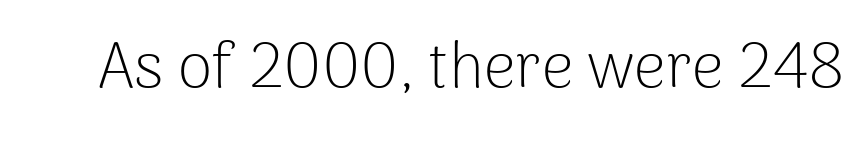
The image shows 63 px light sans-serif type, upright; set normal letter spacing, not underlined; low stroke contrast and a medium x-height.
